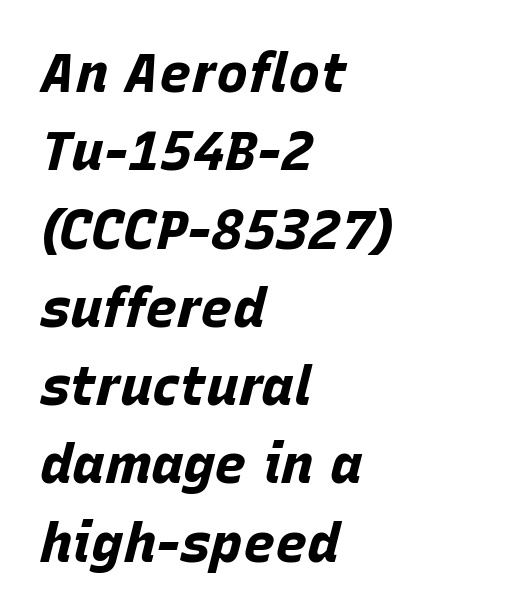
Q: Is the text bold? A: Yes.
Q: Is the text italic (slanted)? A: Yes, it leans right by about 15 degrees.
Q: Is the text underlined? A: No.
Q: How is the paragraph aligned? A: Left-aligned.
Q: Is the spacing between letters normal or unusually wide? A: Normal.
Q: Is the spacing between lines tight, normal or loose? A: Normal.
Q: Width (condensed, normal, or wide)? A: Normal.
Q: Stroke contrast? A: Low.
Q: x-height? A: Large.
Q: Monospaced? A: No.
